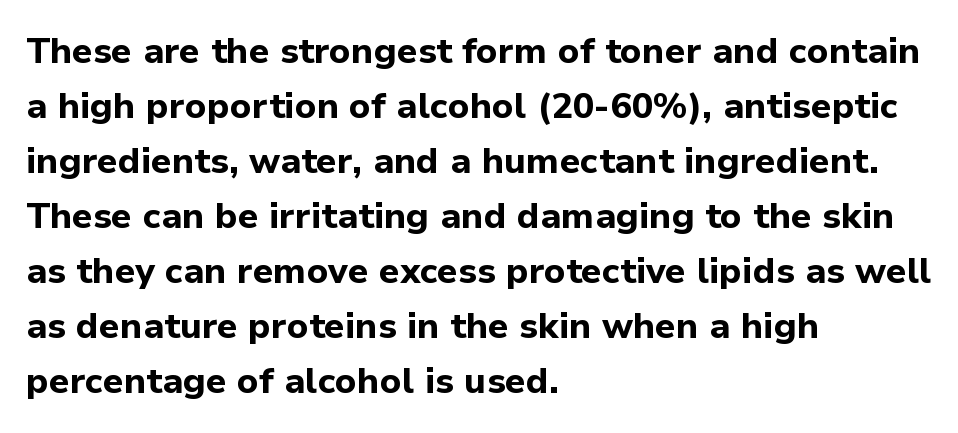
Q: Is the text bold? A: Yes.
Q: Is the text italic (slanted)? A: No, it is upright.
Q: Is the typeface a serif or a sans-serif typeface? A: Sans-serif.
Q: Is the text underlined? A: No.
Q: How is the paragraph aligned? A: Left-aligned.
Q: Is the spacing between letters normal or unusually wide? A: Normal.
Q: Is the spacing between lines tight, normal or loose? A: Normal.
Q: Width (condensed, normal, or wide)? A: Normal.
Q: Stroke contrast? A: Low.
Q: x-height? A: Medium.
Q: Monospaced? A: No.
